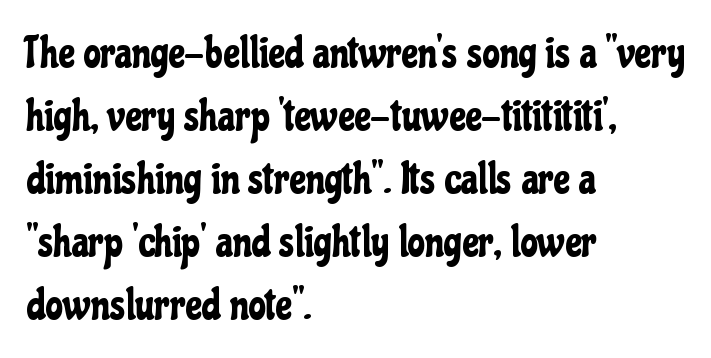
{"serif": "no", "italic": "no", "width": "condensed", "stroke_contrast": "low", "x_height": "medium", "monospaced": "no", "underline": "no", "align": "left", "line_spacing": "normal", "line_spacing_ratio": 1.43, "letter_spacing": "normal", "letter_spacing_em": 0.0, "glyph_px": 44}
